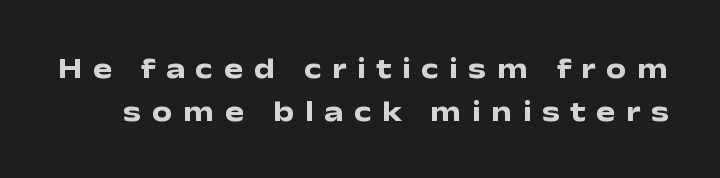
{"serif": "no", "italic": "no", "bold": "yes", "weight": "heavy", "width": "wide", "stroke_contrast": "low", "x_height": "medium", "monospaced": "no", "underline": "no", "line_spacing": "normal", "line_spacing_ratio": 1.48, "letter_spacing": "wide", "letter_spacing_em": 0.36, "glyph_px": 29}
